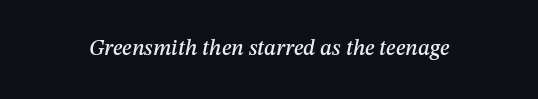
The image shows 22 px text type, italic (leaning right); set normal letter spacing, not underlined.
